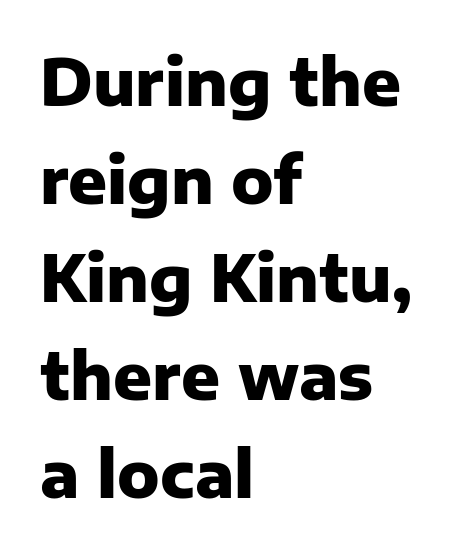
The image shows 64 px heavy sans-serif type, upright; set left-aligned, normal line spacing (1.53x), normal letter spacing, not underlined; low stroke contrast and a medium x-height.
